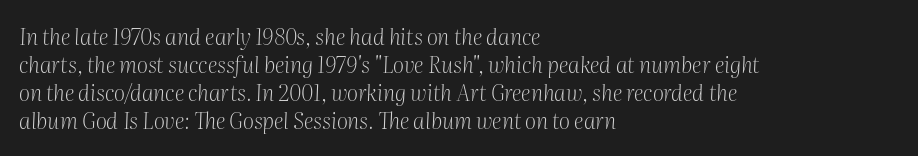
{"italic": "yes", "lean": "right", "slant_degrees": 2, "bold": "no", "underline": "no", "align": "left", "line_spacing": "normal", "line_spacing_ratio": 1.28, "letter_spacing": "normal", "letter_spacing_em": 0.0, "glyph_px": 22}
